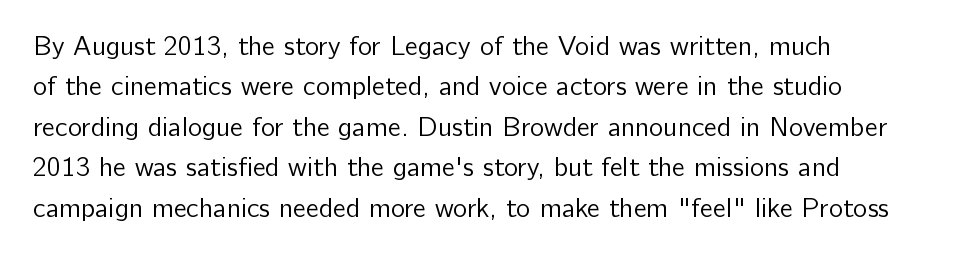
Q: Is the text bold? A: No.
Q: Is the text italic (slanted)? A: No, it is upright.
Q: Is the text underlined? A: No.
Q: How is the paragraph aligned? A: Left-aligned.
Q: Is the spacing between letters normal or unusually wide? A: Normal.
Q: Is the spacing between lines tight, normal or loose? A: Normal.
